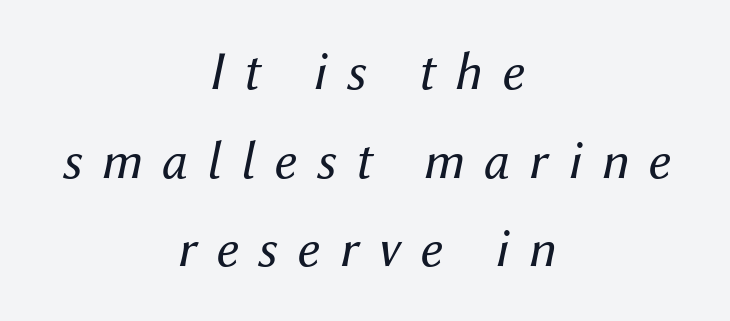
{"italic": "yes", "lean": "right", "slant_degrees": 12, "bold": "no", "weight": "regular", "width": "normal", "stroke_contrast": "medium", "x_height": "medium", "monospaced": "no", "underline": "no", "align": "center", "line_spacing": "normal", "line_spacing_ratio": 1.64, "letter_spacing": "wide", "letter_spacing_em": 0.36, "glyph_px": 54}
